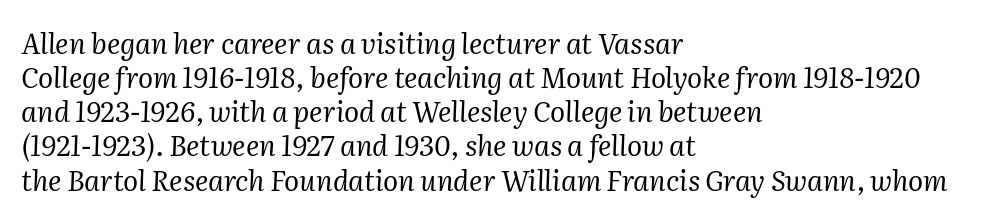
Q: Is the text bold? A: No.
Q: Is the text italic (slanted)? A: Yes, it leans right by about 2 degrees.
Q: Is the typeface a serif or a sans-serif typeface? A: Serif.
Q: Is the text underlined? A: No.
Q: How is the paragraph aligned? A: Left-aligned.
Q: Is the spacing between letters normal or unusually wide? A: Normal.
Q: Width (condensed, normal, or wide)? A: Normal.
Q: Stroke contrast? A: Medium.
Q: x-height? A: Medium.
Q: Monospaced? A: No.
